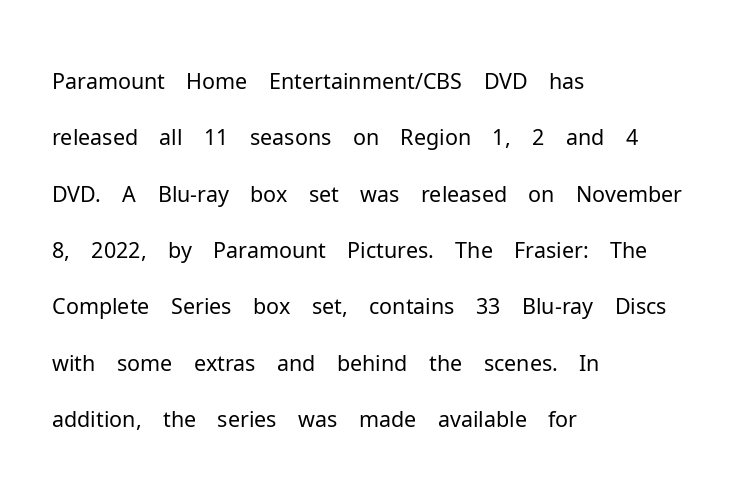
The image shows 44 px light sans-serif type, upright; set left-aligned, normal line spacing (1.28x), normal letter spacing, not underlined; low stroke contrast and a medium x-height.
